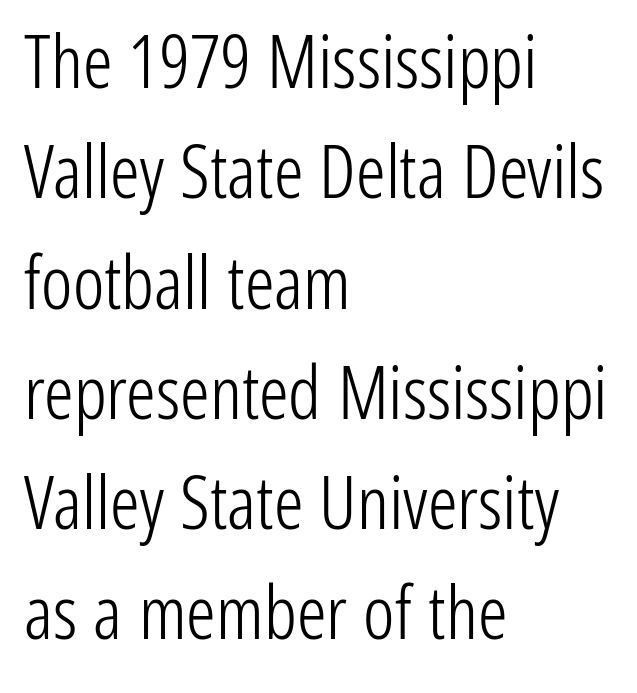
Each letter keeps its own natural width here, so spacing adapts to shape. It's the straight-up-and-down kind of type. Is this a sans? Yes — the strokes have no serifs. A classic flush-left, rag-right setting is used for this passage. The specimen omits any rule beneath the text block's lines. What's the leading like? Ordinary, nothing unusual.
